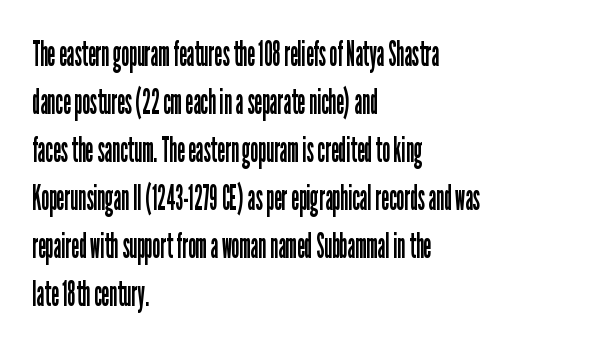
Q: Is the text bold? A: No.
Q: Is the text italic (slanted)? A: No, it is upright.
Q: Is the typeface a serif or a sans-serif typeface? A: Sans-serif.
Q: Is the text underlined? A: No.
Q: How is the paragraph aligned? A: Left-aligned.
Q: Is the spacing between letters normal or unusually wide? A: Normal.
Q: Is the spacing between lines tight, normal or loose? A: Normal.
Q: Width (condensed, normal, or wide)? A: Condensed.
Q: Stroke contrast? A: Low.
Q: x-height? A: Medium.
Q: Monospaced? A: No.
